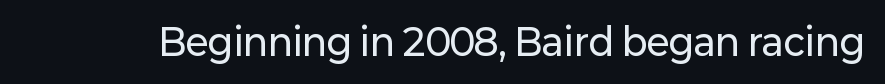
You could not count columns in this text — the font is proportionally spaced. This is roman type, the default non-slanted kind. Short note: letters normally spaced. Clear beneath every line of the passage. Font category for this specimen: sans-serif.
